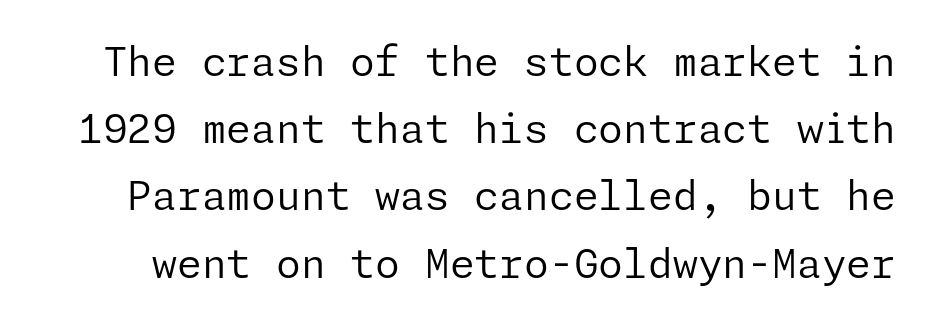
Q: Is the text bold? A: No.
Q: Is the text italic (slanted)? A: No, it is upright.
Q: Is the typeface a serif or a sans-serif typeface? A: Sans-serif.
Q: Is the text underlined? A: No.
Q: Is the spacing between letters normal or unusually wide? A: Normal.
Q: Is the spacing between lines tight, normal or loose? A: Normal.
Q: Width (condensed, normal, or wide)? A: Normal.
Q: Stroke contrast? A: Low.
Q: x-height? A: Medium.
